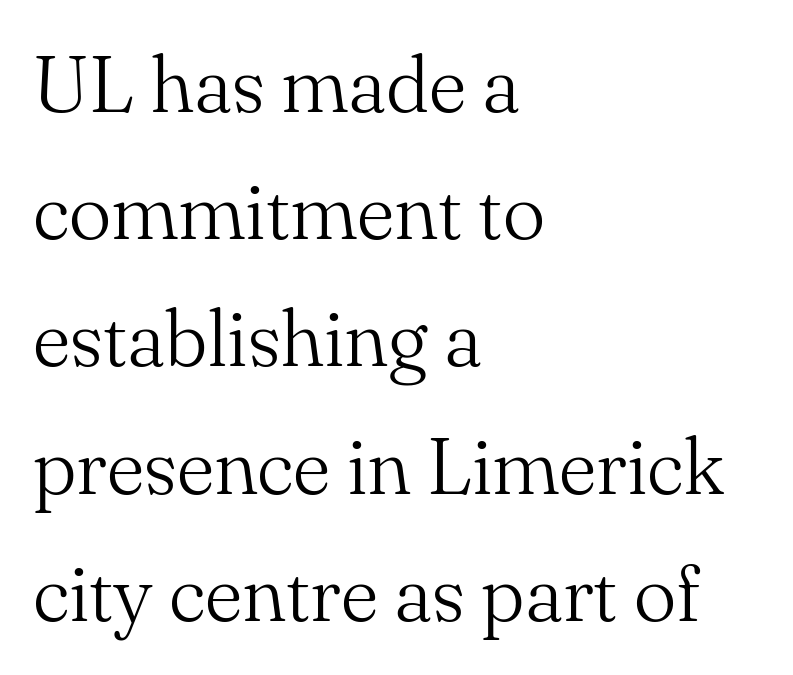
The image shows 80 px light serif type, upright; set left-aligned, normal line spacing (1.59x), normal letter spacing, not underlined; medium stroke contrast and a small x-height.
